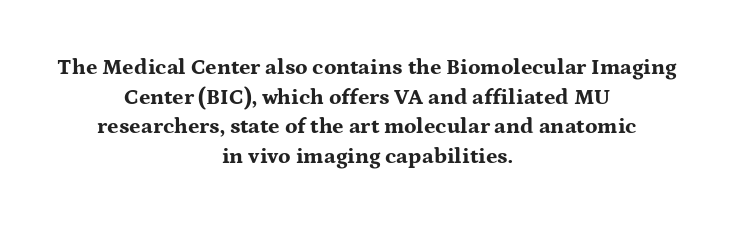
The image shows 22 px bold type, upright; set centered, normal line spacing (1.35x), normal letter spacing, not underlined.
